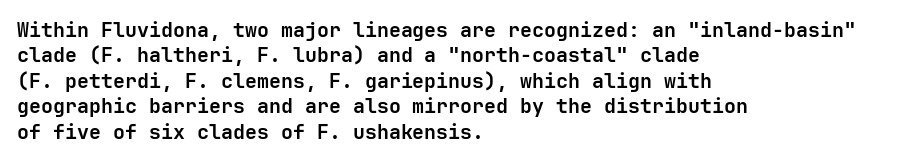
The image shows 20 px bold type, upright; set left-aligned, normal line spacing (1.27x), normal letter spacing, not underlined.
